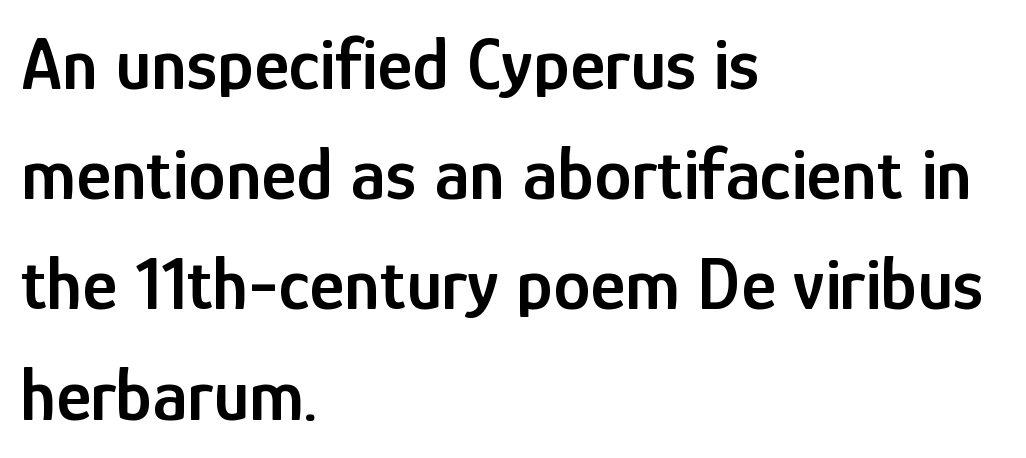
Q: Is the text bold? A: Semi-bold.
Q: Is the text italic (slanted)? A: No, it is upright.
Q: Is the typeface a serif or a sans-serif typeface? A: Sans-serif.
Q: Is the text underlined? A: No.
Q: How is the paragraph aligned? A: Left-aligned.
Q: Is the spacing between letters normal or unusually wide? A: Normal.
Q: Is the spacing between lines tight, normal or loose? A: Normal.
Q: Width (condensed, normal, or wide)? A: Condensed.
Q: Stroke contrast? A: Low.
Q: x-height? A: Medium.
Q: Monospaced? A: No.
